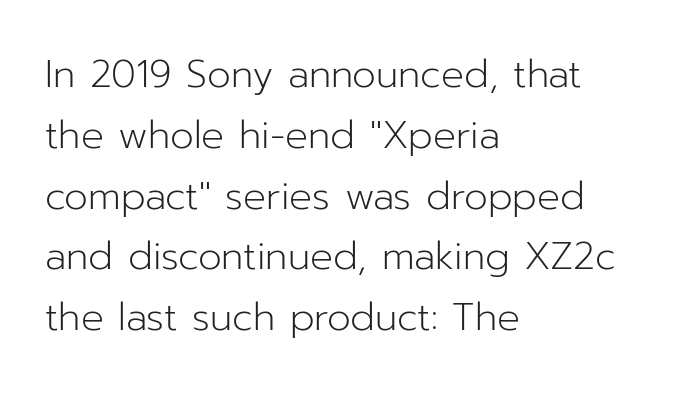
Normally led — the rows are evenly, conventionally spaced. One-word summary of the alignment: left. Unmarked baselines from the first word to the last. The type family on display is of the sans-serif kind.
